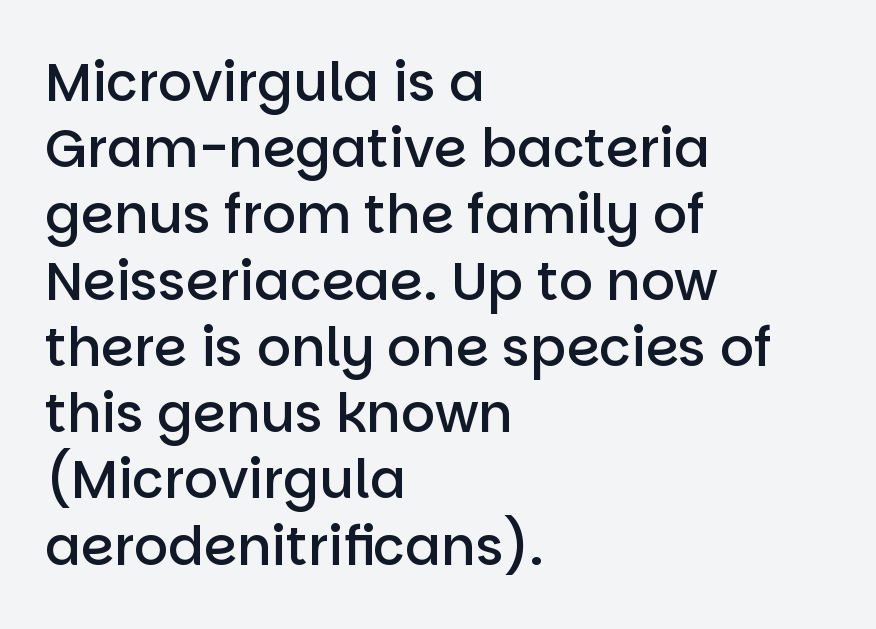
The image shows 53 px semibold sans-serif type, upright; set left-aligned, normal line spacing (1.25x), normal letter spacing, not underlined; low stroke contrast and a large x-height.
